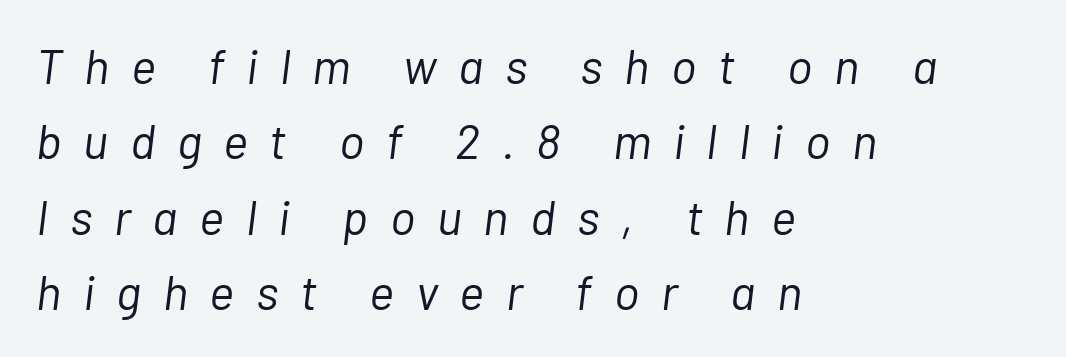
Q: Is the text bold? A: No.
Q: Is the text italic (slanted)? A: Yes, it leans right by about 7 degrees.
Q: Is the text underlined? A: No.
Q: How is the paragraph aligned? A: Left-aligned.
Q: Is the spacing between letters normal or unusually wide? A: Unusually wide.
Q: Is the spacing between lines tight, normal or loose? A: Normal.
Q: Width (condensed, normal, or wide)? A: Normal.
Q: Stroke contrast? A: Low.
Q: x-height? A: Medium.
Q: Monospaced? A: No.
